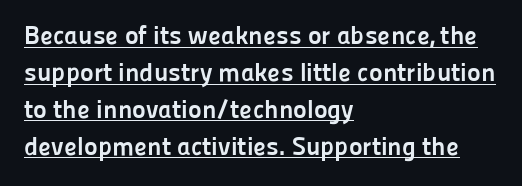
The image shows 26 px bold type, upright; set left-aligned, normal line spacing (1.42x), normal letter spacing, underlined.
